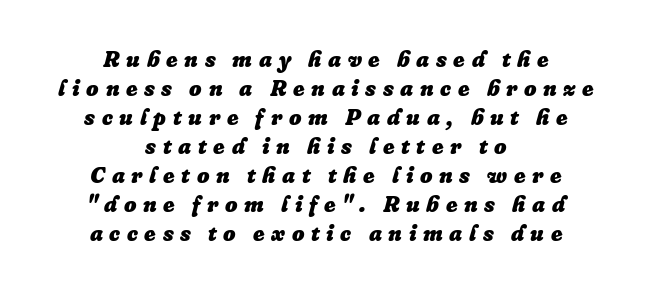
Q: Is the text bold? A: Yes.
Q: Is the text italic (slanted)? A: Yes, it leans right by about 16 degrees.
Q: Is the text underlined? A: No.
Q: How is the paragraph aligned? A: Centered.
Q: Is the spacing between letters normal or unusually wide? A: Unusually wide.
Q: Is the spacing between lines tight, normal or loose? A: Normal.
